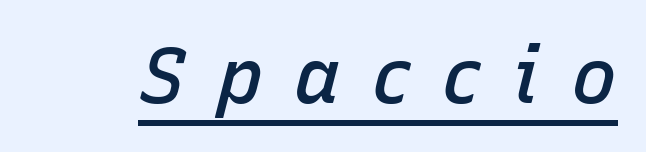
The image shows 77 px semibold type, italic (leaning right); set unusually wide letter spacing (+0.41 em), underlined; low stroke contrast and a medium x-height.
